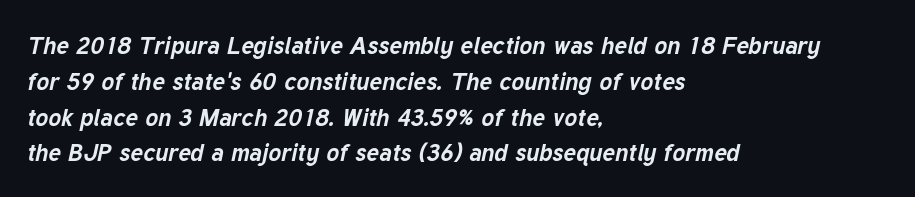
If you drew a line through each stem, it would be angled. This rendering features lettering with no underline. The typesetter chose a ragged-right arrangement here. Plenty of ink on the page — the face is bold. The passage shown has conventional tracking throughout. The block of text has a typical density, with ordinary space between rows.
